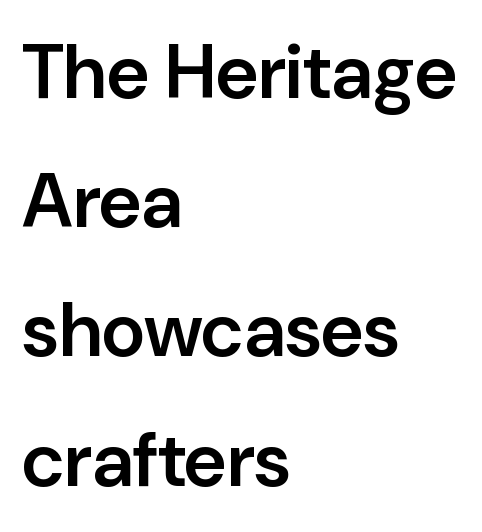
{"serif": "no", "italic": "no", "bold": "semi", "weight": "semibold", "width": "normal", "stroke_contrast": "low", "x_height": "medium", "monospaced": "no", "underline": "no", "align": "left", "line_spacing": "normal", "line_spacing_ratio": 1.7, "letter_spacing": "normal", "letter_spacing_em": 0.0, "glyph_px": 76}
